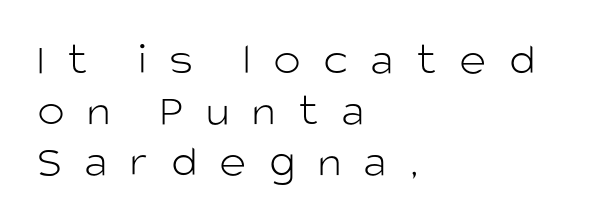
When letters stand straight like this, we call the style roman or upright. Looks like regular typesetting: each glyph gets only the width it needs. A bare baseline throughout the passage. Look at the bottom of the vertical strokes: they stop flat, with no serifs. There is plenty of visible air inserted between adjacent glyphs. What's the leading like? Squeezed, with rows nearly overlapping.
